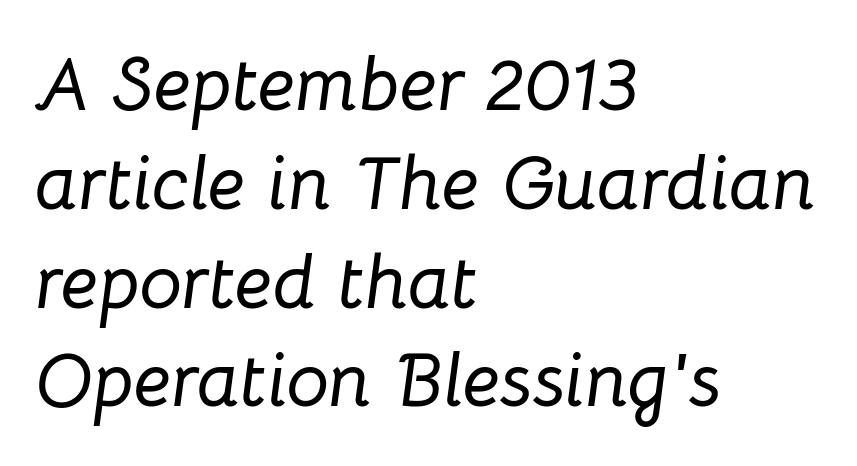
Q: Is the text italic (slanted)? A: Yes, it leans right by about 8 degrees.
Q: Is the text underlined? A: No.
Q: How is the paragraph aligned? A: Left-aligned.
Q: Is the spacing between letters normal or unusually wide? A: Normal.
Q: Is the spacing between lines tight, normal or loose? A: Normal.
Q: Width (condensed, normal, or wide)? A: Normal.
Q: Stroke contrast? A: Low.
Q: x-height? A: Medium.
Q: Monospaced? A: No.
